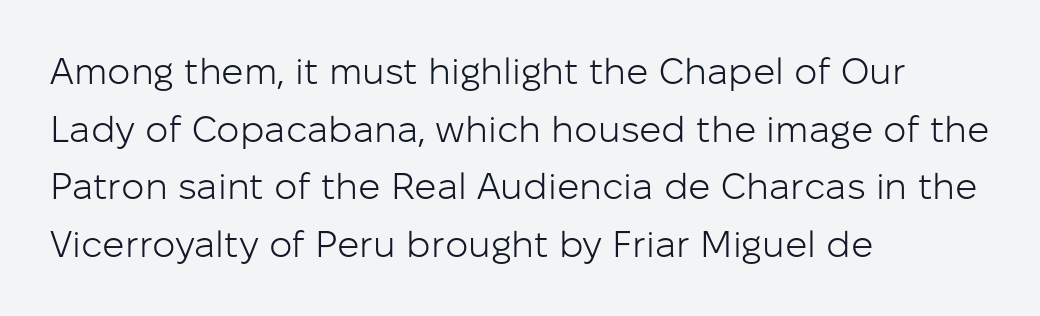
The image shows 37 px light sans-serif type, upright; set left-aligned, normal line spacing (1.56x), normal letter spacing, not underlined; low stroke contrast and a medium x-height.
